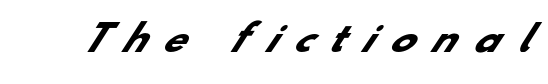
The image shows 36 px heavy sans-serif type; set unusually wide letter spacing (+0.48 em), not underlined; low stroke contrast and a small x-height.
